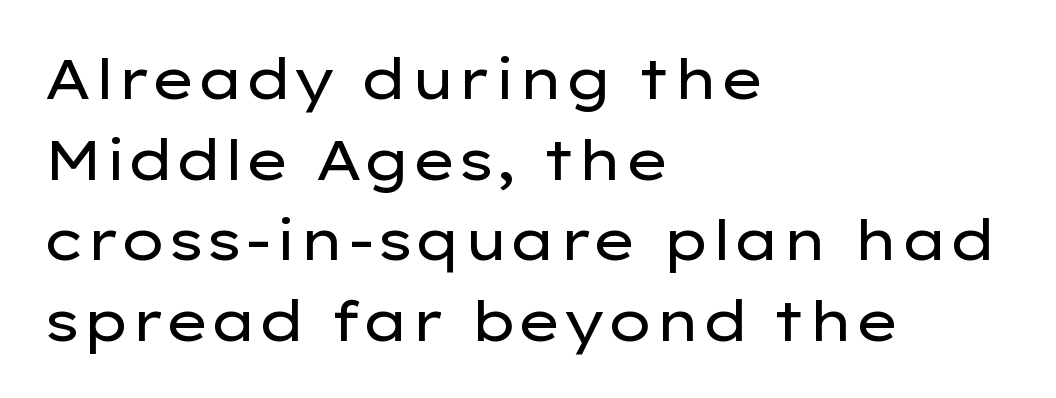
Nothing unusual about the tracking: characters are spaced as the font intends. Line spacing here is normal. Character widths vary here, with narrow letters taking less room than wide ones. This sample is left-justified, so line endings fall wherever the words run out. Designer's note — italics off, roman on.
